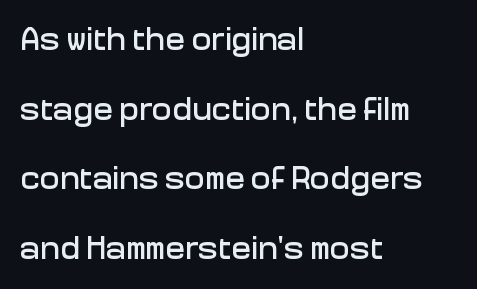
The lettering holds an erect, upright posture throughout. Spacing between characters is what you'd get straight out of the box. This rendering uses left alignment, leaving the right contour irregular. Serifs: no, the terminals of the letterforms are clean. Proportional: the letters do not fall into vertical columns. Summary of vertical rhythm: relaxed, with wide interline spacing.
